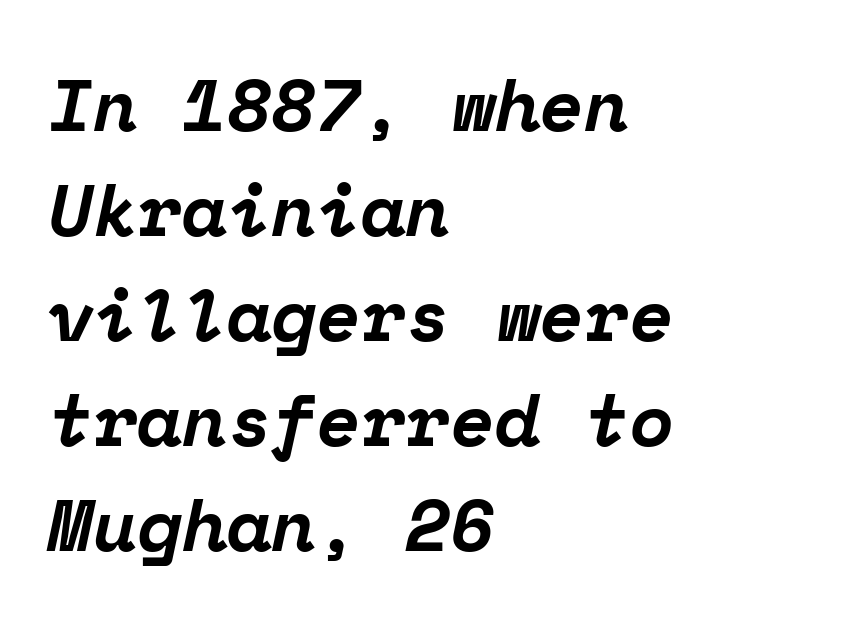
{"serif": "yes", "italic": "yes", "lean": "right", "slant_degrees": 12, "bold": "yes", "weight": "bold", "width": "normal", "stroke_contrast": "low", "x_height": "medium", "monospaced": "yes", "underline": "no", "align": "left", "line_spacing": "normal", "line_spacing_ratio": 1.44, "letter_spacing": "normal", "letter_spacing_em": 0.0, "glyph_px": 73}
